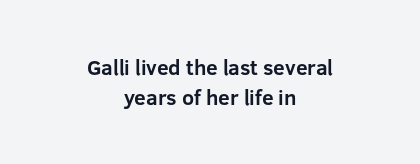
Words appear dense and cohesive because spacing is normal. The passage shown is not underscored anywhere. Every row of glyphs is offset so its center matches the block's center. Quick note: not italic, upright. Strokes here are thick enough to call this a true bold.
